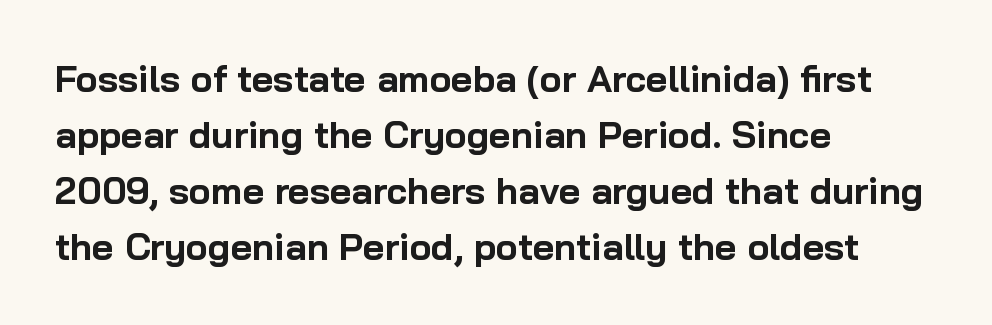
{"serif": "no", "italic": "no", "bold": "yes", "weight": "bold", "width": "normal", "stroke_contrast": "low", "x_height": "medium", "monospaced": "no", "underline": "no", "align": "left", "line_spacing": "normal", "line_spacing_ratio": 1.51, "letter_spacing": "normal", "letter_spacing_em": 0.0, "glyph_px": 37}
